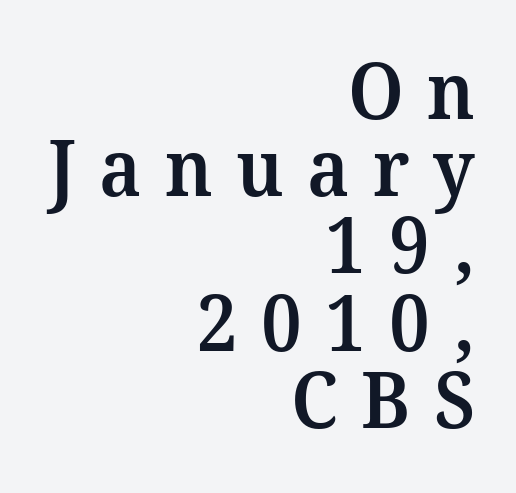
The image shows 78 px semibold serif type, upright; set right-aligned, tight line spacing (0.99x), unusually wide letter spacing (+0.3 em), not underlined; medium stroke contrast and a medium x-height.
